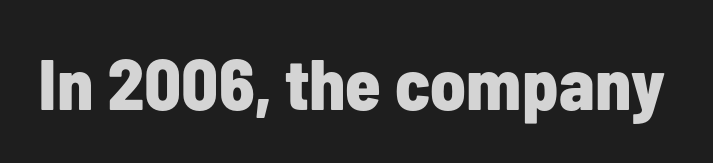
Q: Is the text bold? A: Yes.
Q: Is the text italic (slanted)? A: No, it is upright.
Q: Is the typeface a serif or a sans-serif typeface? A: Sans-serif.
Q: Is the text underlined? A: No.
Q: Is the spacing between letters normal or unusually wide? A: Normal.
Q: Width (condensed, normal, or wide)? A: Condensed.
Q: Stroke contrast? A: Low.
Q: x-height? A: Medium.
Q: Monospaced? A: No.
